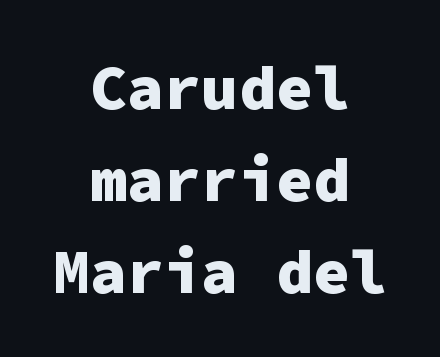
{"serif": "no", "italic": "no", "bold": "yes", "weight": "heavy", "width": "normal", "stroke_contrast": "low", "x_height": "medium", "monospaced": "yes", "underline": "no", "align": "center", "line_spacing": "normal", "line_spacing_ratio": 1.48, "letter_spacing": "normal", "letter_spacing_em": 0.0, "glyph_px": 62}
